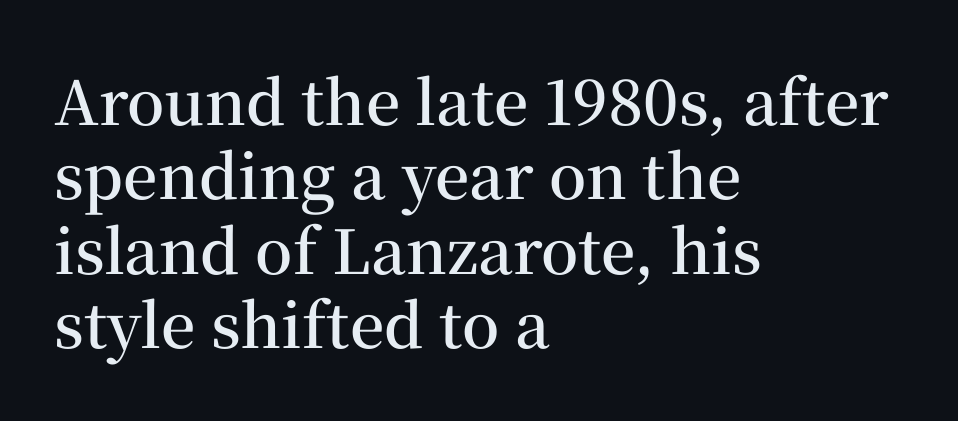
The image shows 61 px semibold serif type, upright; set left-aligned, line spacing 1.22x, normal letter spacing, not underlined; medium stroke contrast and a medium x-height.
